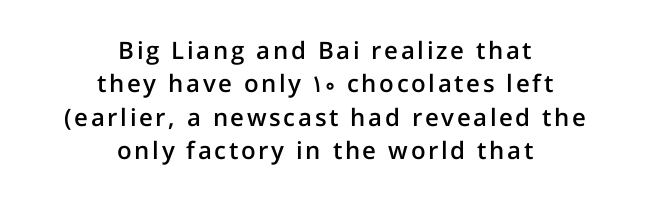
Q: Is the text bold? A: Semi-bold.
Q: Is the text italic (slanted)? A: No, it is upright.
Q: Is the text underlined? A: No.
Q: How is the paragraph aligned? A: Centered.
Q: Is the spacing between lines tight, normal or loose? A: Normal.
